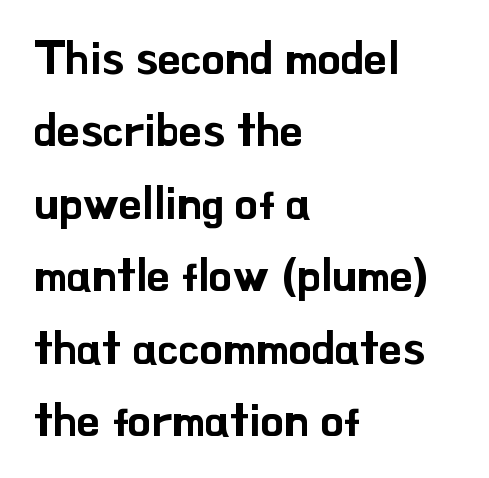
Grotesque or geometric, the face here clearly has no serifs. The typesetter chose a ragged-right arrangement here. Honestly, there is no underline to notice here at all. Letter spacing: default. Leading: standard.
